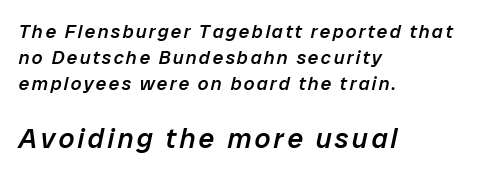
The image shows 28 px semibold type, italic (leaning right); set left-aligned, normal line spacing (1.38x), not underlined; the second (bottom) block is 1.47x larger; low stroke contrast and a medium x-height.
